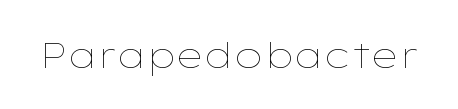
The glyphs are unaccompanied by any horizontal stroke below them. The letters stand straight up with perfectly vertical stems. Proportional: the letters do not fall into vertical columns. How are the letters spaced? Ordinarily, with no added tracking. The font sits on the lighter half of the weight spectrum, regular included.
